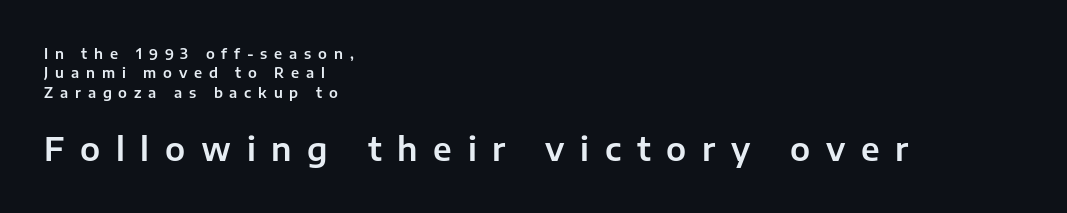
{"serif": "no", "italic": "no", "width": "normal", "stroke_contrast": "low", "x_height": "medium", "monospaced": "no", "underline": "no", "align": "left", "line_spacing": "normal", "line_spacing_ratio": 1.38, "letter_spacing": "wide", "letter_spacing_em": 0.49, "larger_block": "second", "size_ratio": 2.29, "glyph_px": 32}
